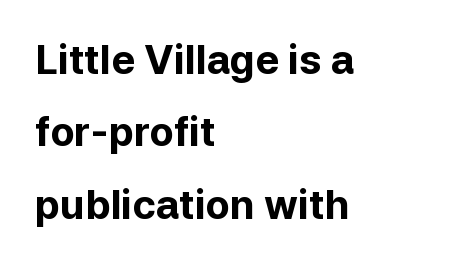
{"serif": "no", "italic": "no", "bold": "yes", "weight": "bold", "width": "normal", "stroke_contrast": "low", "x_height": "medium", "monospaced": "no", "underline": "no", "align": "left", "line_spacing_ratio": 1.81, "letter_spacing": "normal", "letter_spacing_em": 0.0, "glyph_px": 40}
